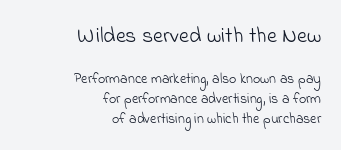
Q: Is the text bold? A: No.
Q: Is the text underlined? A: No.
Q: How is the paragraph aligned? A: Right-aligned.
Q: Is the spacing between letters normal or unusually wide? A: Normal.
Q: Is the spacing between lines tight, normal or loose? A: Normal.
Q: Which block of text is set in a larger size, the first (top) or the second (bottom)? A: The first (top) one.
